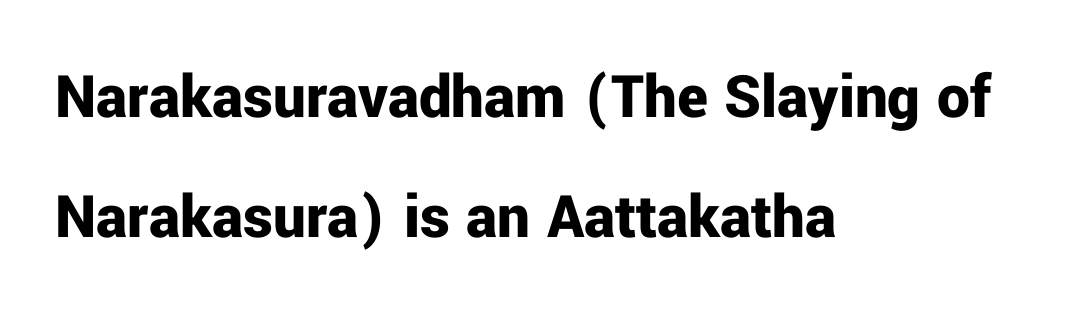
{"serif": "no", "italic": "no", "bold": "yes", "weight": "bold", "width": "normal", "stroke_contrast": "low", "x_height": "medium", "monospaced": "no", "underline": "no", "align": "left", "line_spacing_ratio": 1.85, "letter_spacing": "normal", "letter_spacing_em": 0.0, "glyph_px": 65}
